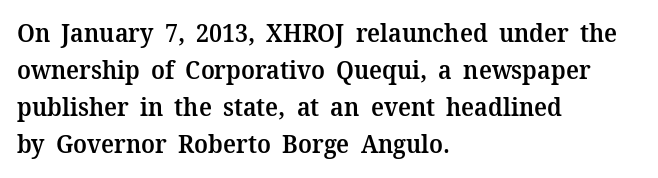
{"italic": "no", "bold": "semi", "underline": "no", "align": "left", "line_spacing": "normal", "line_spacing_ratio": 1.48, "letter_spacing": "normal", "letter_spacing_em": 0.0, "glyph_px": 25}
